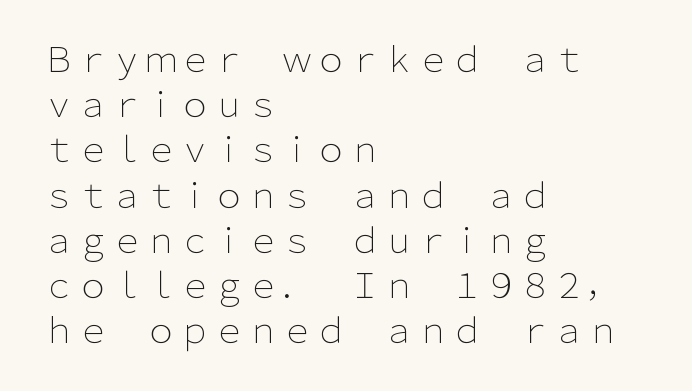
Q: Is the text bold? A: No.
Q: Is the text italic (slanted)? A: No, it is upright.
Q: Is the typeface a serif or a sans-serif typeface? A: Sans-serif.
Q: Is the text underlined? A: No.
Q: How is the paragraph aligned? A: Left-aligned.
Q: Is the spacing between letters normal or unusually wide? A: Normal.
Q: Is the spacing between lines tight, normal or loose? A: Normal.
Q: Width (condensed, normal, or wide)? A: Normal.
Q: Stroke contrast? A: Low.
Q: x-height? A: Medium.
Q: Monospaced? A: No.
